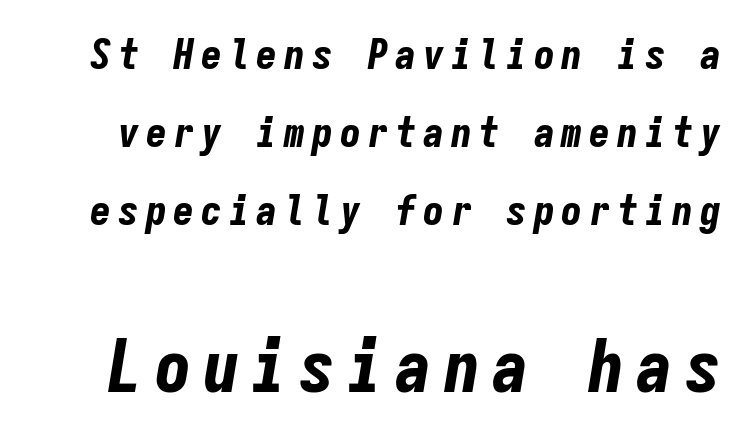
The image shows 73 px bold, condensed type, italic (leaning right), monospaced; set line spacing 1.86x, not underlined; the second (bottom) block is 1.74x larger; low stroke contrast and a medium x-height.
